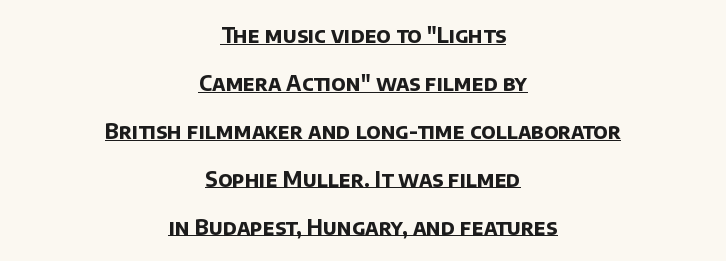
A rule runs beneath these lines of type. The letters sit at their default tracking, neither squeezed nor spread. Airy leading. Each line is balanced around a shared central axis. Caption: bold face, heavy strokes.
